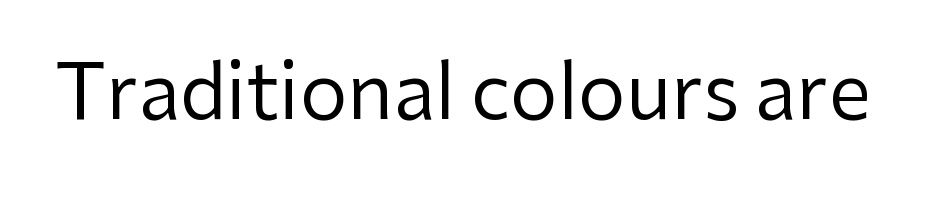
{"serif": "no", "italic": "no", "bold": "no", "weight": "regular", "width": "normal", "stroke_contrast": "low", "x_height": "medium", "monospaced": "no", "underline": "no", "letter_spacing": "normal", "letter_spacing_em": 0.0, "glyph_px": 76}
